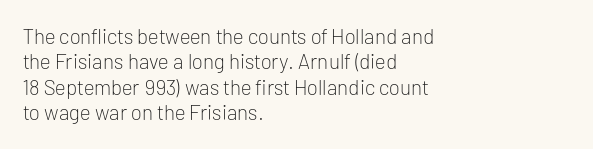
A bare baseline throughout the passage. Line beginnings align vertically; line endings do not. This sample uses plain, unmodified letter spacing. Posture: straight, roman, zero tilt. Is this a heavy cut? Hardly; it is regular or lighter.
